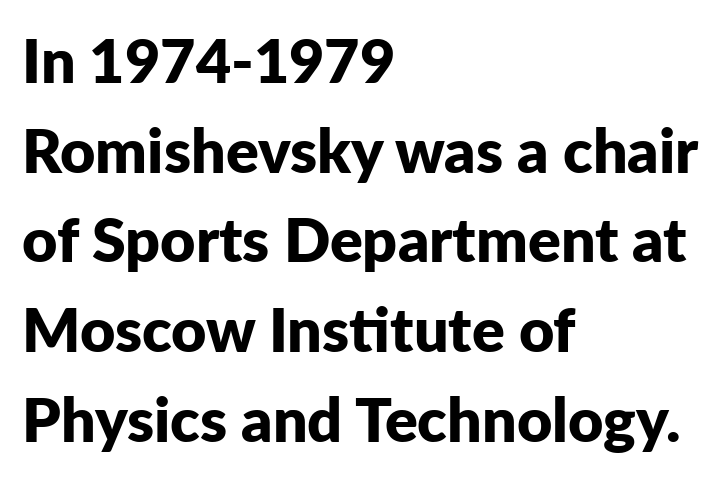
Q: Is the text bold? A: Yes.
Q: Is the text italic (slanted)? A: No, it is upright.
Q: Is the typeface a serif or a sans-serif typeface? A: Sans-serif.
Q: Is the text underlined? A: No.
Q: How is the paragraph aligned? A: Left-aligned.
Q: Is the spacing between letters normal or unusually wide? A: Normal.
Q: Is the spacing between lines tight, normal or loose? A: Normal.
Q: Width (condensed, normal, or wide)? A: Normal.
Q: Stroke contrast? A: Low.
Q: x-height? A: Medium.
Q: Monospaced? A: No.
